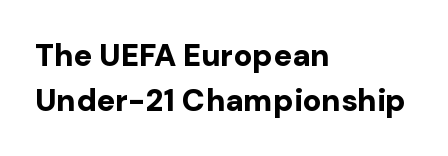
Q: Is the text bold? A: Yes.
Q: Is the text italic (slanted)? A: No, it is upright.
Q: Is the typeface a serif or a sans-serif typeface? A: Sans-serif.
Q: Is the text underlined? A: No.
Q: How is the paragraph aligned? A: Left-aligned.
Q: Is the spacing between letters normal or unusually wide? A: Normal.
Q: Is the spacing between lines tight, normal or loose? A: Normal.
Q: Width (condensed, normal, or wide)? A: Normal.
Q: Stroke contrast? A: Low.
Q: x-height? A: Medium.
Q: Monospaced? A: No.
